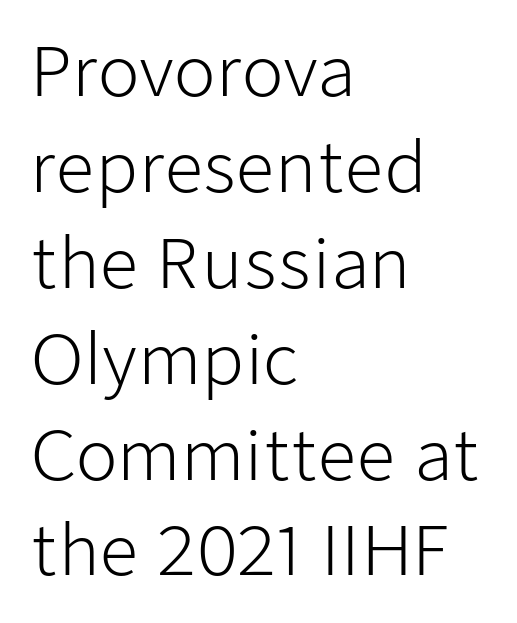
The glyphs in this specimen are sans serif. This reads as an unemphasized weight, regular at the heaviest. These lines stack with their left ends in a neat column. This is the regular roman posture of the typeface. The leading is moderate, giving the passage an even texture. A typesetter would call this proportional, since set widths differ per character.
